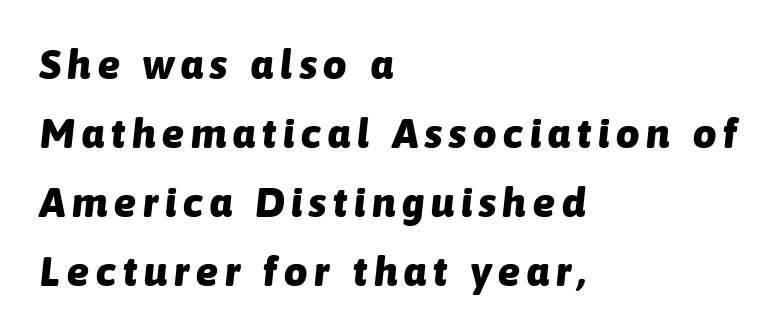
As a designer I'd log this as weight 700, bold. The rendering uses natural spacing where letterforms have individual widths. Visually the block forms a straight wall on the left and a jagged coastline on the right. Decoration check: the copy has no underline. The face used here has a pronounced slope to its letters. Regular leading.
